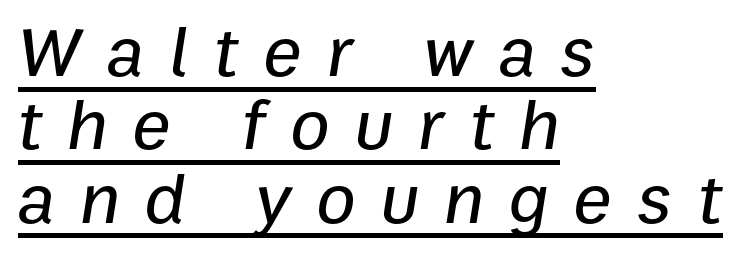
Q: Is the text italic (slanted)? A: Yes, it leans right by about 9 degrees.
Q: Is the text underlined? A: Yes.
Q: How is the paragraph aligned? A: Left-aligned.
Q: Is the spacing between letters normal or unusually wide? A: Unusually wide.
Q: Is the spacing between lines tight, normal or loose? A: Tight.
Q: Width (condensed, normal, or wide)? A: Normal.
Q: Stroke contrast? A: Low.
Q: x-height? A: Medium.
Q: Monospaced? A: No.
